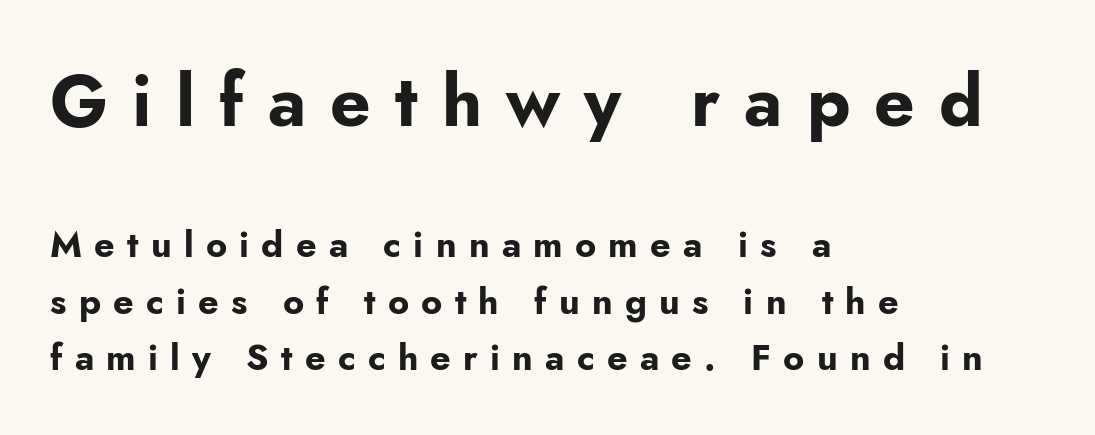
The image shows 71 px bold sans-serif type, upright; set left-aligned, normal line spacing (1.57x), unusually wide letter spacing (+0.34 em), not underlined; the first (top) block is 1.97x larger; low stroke contrast and a small x-height.
